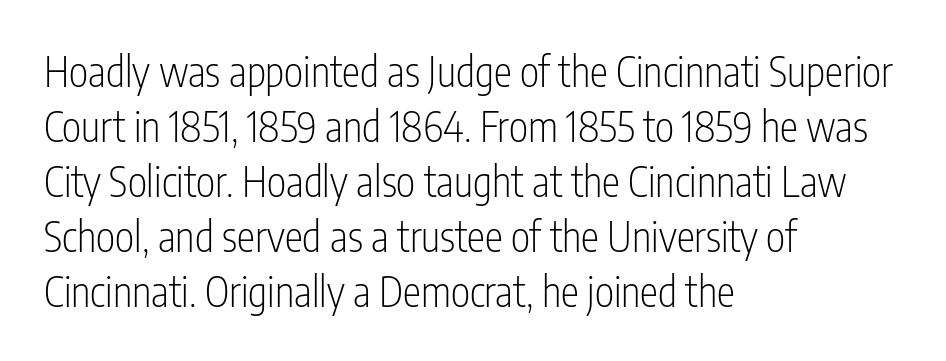
The image shows 41 px light, condensed sans-serif type, upright; set left-aligned, normal line spacing (1.34x), normal letter spacing, not underlined; low stroke contrast and a medium x-height.
